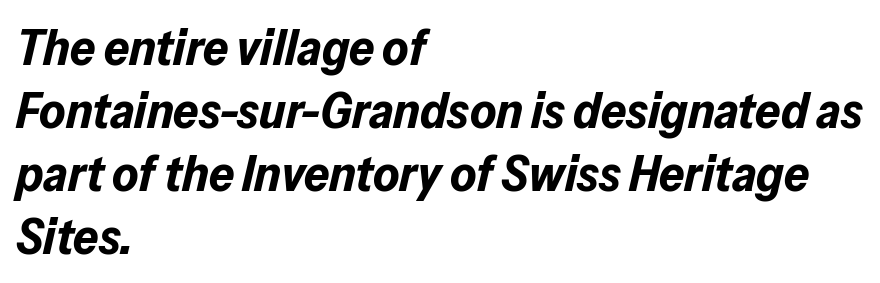
Each line starts at the same left margin while the right side varies. Summary of weight: heavy, a full bold. No word sits above an underline. Default kerning and tracking; the words read as compact shapes.
